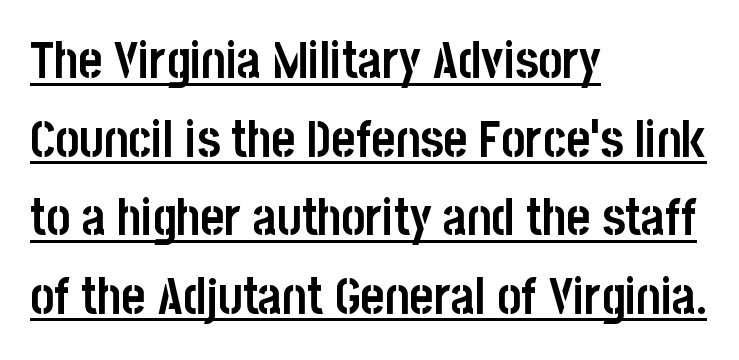
The image shows 51 px semibold, condensed sans-serif type, upright; set left-aligned, normal line spacing (1.54x), normal letter spacing, underlined; low stroke contrast and a large x-height.
